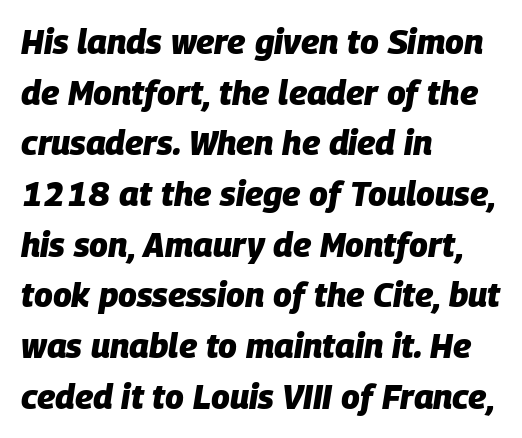
{"italic": "yes", "lean": "right", "slant_degrees": 9, "bold": "yes", "weight": "heavy", "width": "normal", "stroke_contrast": "low", "x_height": "large", "monospaced": "no", "underline": "no", "align": "left", "line_spacing": "normal", "line_spacing_ratio": 1.49, "letter_spacing": "normal", "letter_spacing_em": 0.0, "glyph_px": 34}
